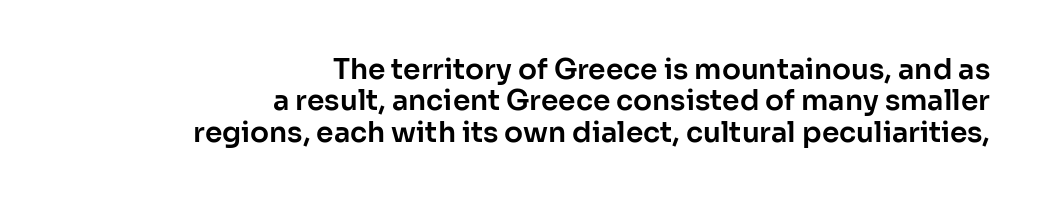
Q: Is the text italic (slanted)? A: No, it is upright.
Q: Is the typeface a serif or a sans-serif typeface? A: Sans-serif.
Q: Is the text underlined? A: No.
Q: How is the paragraph aligned? A: Right-aligned.
Q: Is the spacing between letters normal or unusually wide? A: Normal.
Q: Is the spacing between lines tight, normal or loose? A: Tight.
Q: Width (condensed, normal, or wide)? A: Normal.
Q: Stroke contrast? A: Low.
Q: x-height? A: Medium.
Q: Monospaced? A: No.
